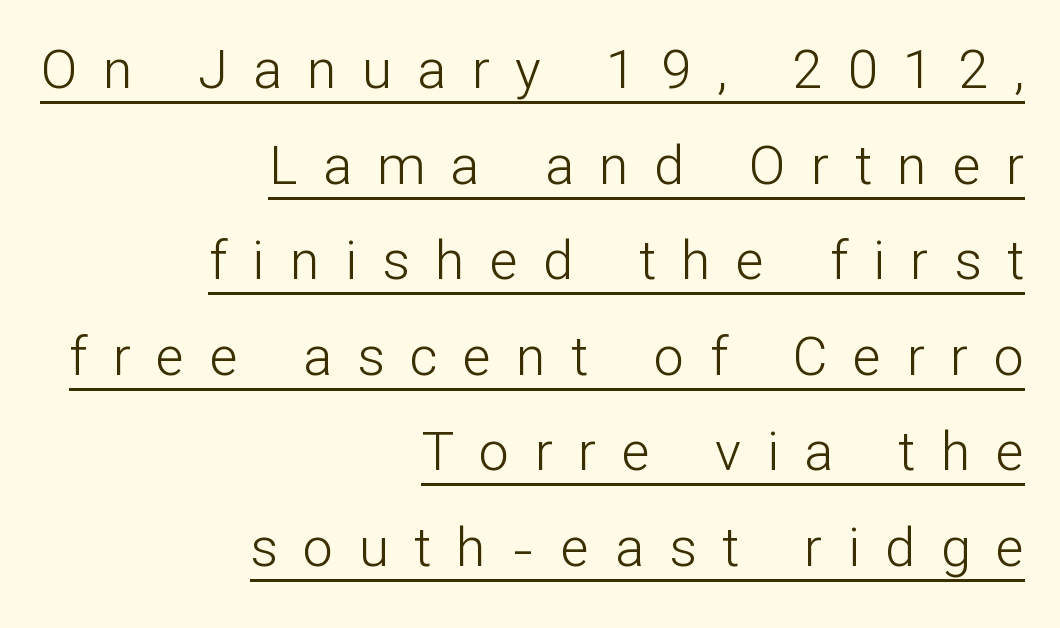
The image shows 54 px light sans-serif type, upright; set right-aligned, line spacing 1.77x, unusually wide letter spacing (+0.47 em), underlined; low stroke contrast and a medium x-height.
